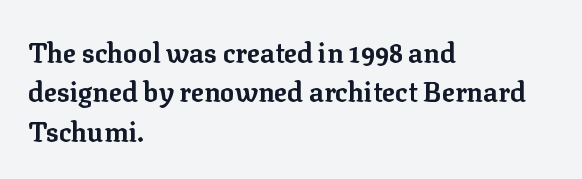
The line texture is even and compact thanks to regular tracking. Notice how the passage keeps a crisp vertical edge on the left only. Rendered with straight, roman letterforms. A bare baseline throughout the passage. One glance says typical: line gaps are just what's usual.
